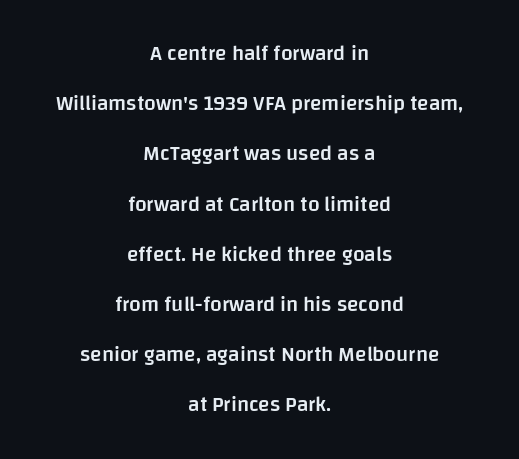
The image shows 21 px text type, upright; set centered, loose line spacing (2.39x), normal letter spacing, not underlined.
